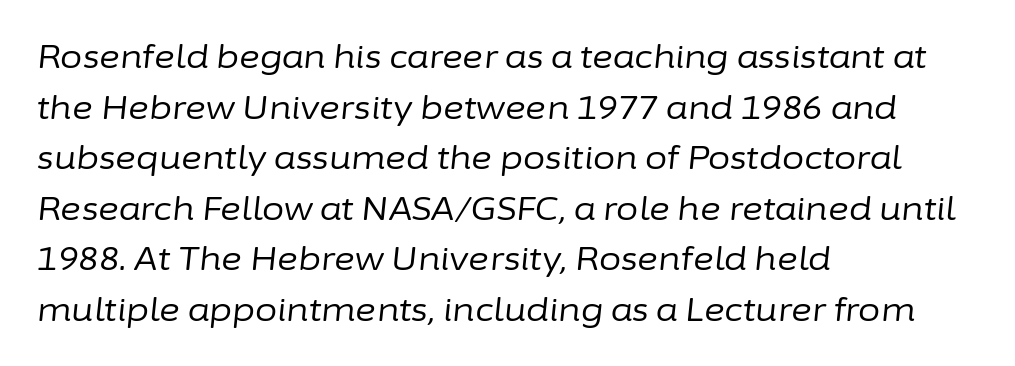
Would a proofreader flag this as italicized? Yes. Vertical spacing — default. The baseline area is clear. Looks like regular typesetting: each glyph gets only the width it needs. The strokes carry an ordinary text weight at most.
